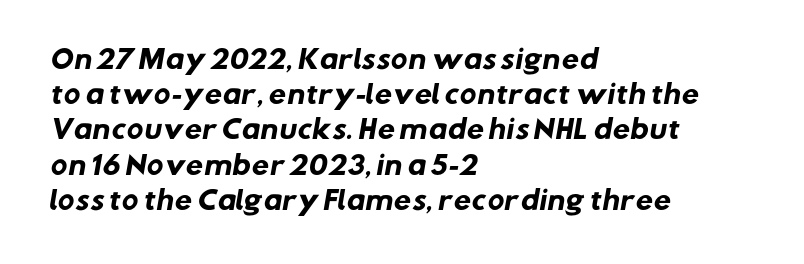
The image shows 25 px bold type; set left-aligned, normal line spacing (1.41x), normal letter spacing, not underlined.
